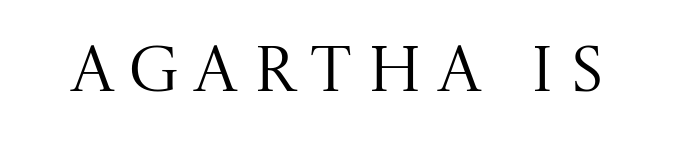
Unbolded letterforms with no extra heft. Honestly, there is no underline to notice here at all. Here the designer chose a conventional face with non-uniform glyph widths. This sample uses a serif face. This rendering widens character spacing well past its baseline value. Tall strokes in this sample are plumb rather than angled.
